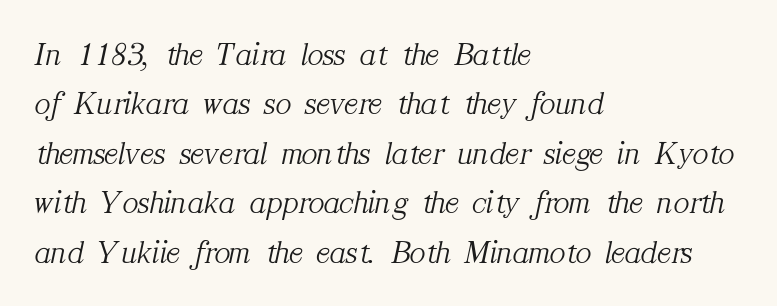
Q: Is the text bold? A: No.
Q: Is the text italic (slanted)? A: Yes, it leans right by about 12 degrees.
Q: Is the typeface a serif or a sans-serif typeface? A: Serif.
Q: Is the text underlined? A: No.
Q: How is the paragraph aligned? A: Left-aligned.
Q: Is the spacing between letters normal or unusually wide? A: Normal.
Q: Is the spacing between lines tight, normal or loose? A: Normal.
Q: Width (condensed, normal, or wide)? A: Normal.
Q: Stroke contrast? A: Medium.
Q: x-height? A: Medium.
Q: Monospaced? A: No.
